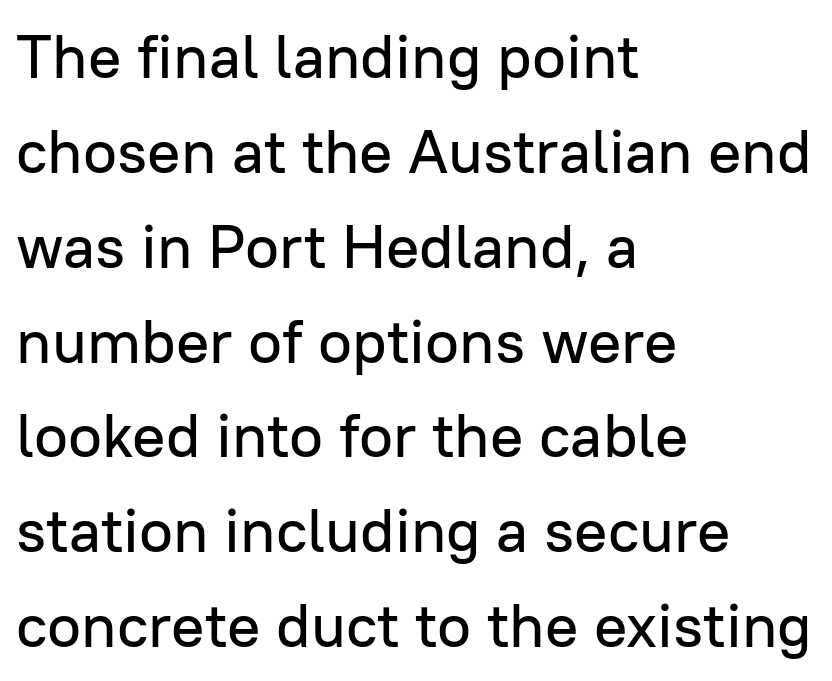
Which margin do the lines hug? The left one — the right edge is uneven. Does the leading feel generous? No, just average. Style check: upright. Font category for this specimen: sans-serif. The rendering uses natural spacing where letterforms have individual widths. The face used here is rendered with its standard letterfit.
